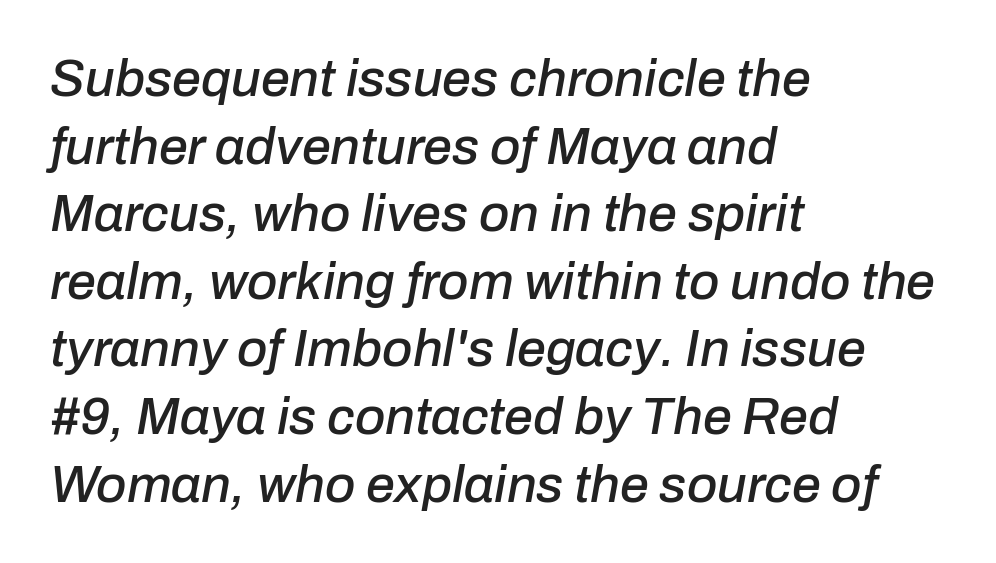
The image shows 52 px text type, italic (leaning right); set left-aligned, normal line spacing (1.3x), normal letter spacing, not underlined; low stroke contrast and a medium x-height.
